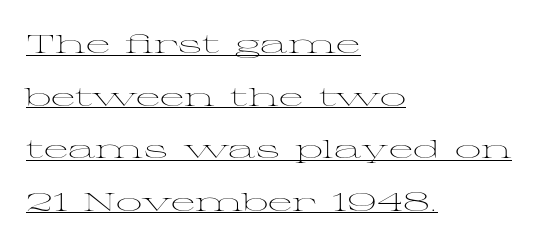
A typesetter would mark this as roman, not italic. Every word sits above its own underline. Weight class: somewhere from thin through regular. Airy leading. Between one letter and the next there's only the usual sliver of space. The paragraph shown leans on its left margin.
